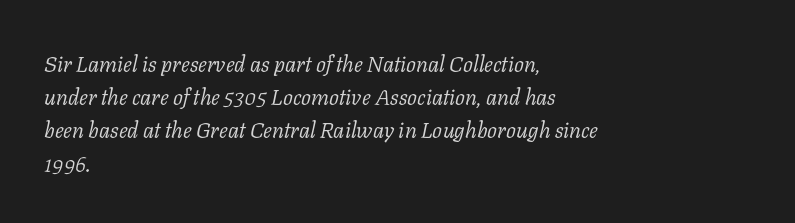
{"italic": "yes", "lean": "right", "slant_degrees": 11, "bold": "no", "underline": "no", "align": "left", "line_spacing": "normal", "line_spacing_ratio": 1.51, "letter_spacing": "normal", "letter_spacing_em": 0.0, "glyph_px": 22}
